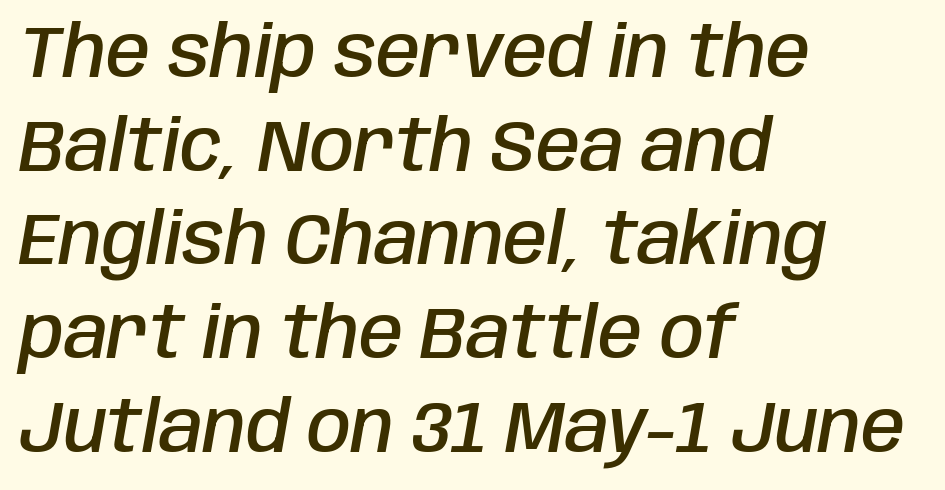
Firm but not heavy-handed strokes: this text is semibold. The glyphs are unaccompanied by any horizontal stroke below them. The leading is moderate, giving the passage an even texture. Tall strokes in this sample are angled rather than plumb. The letters advance in unequal steps, a hallmark of proportional type.
